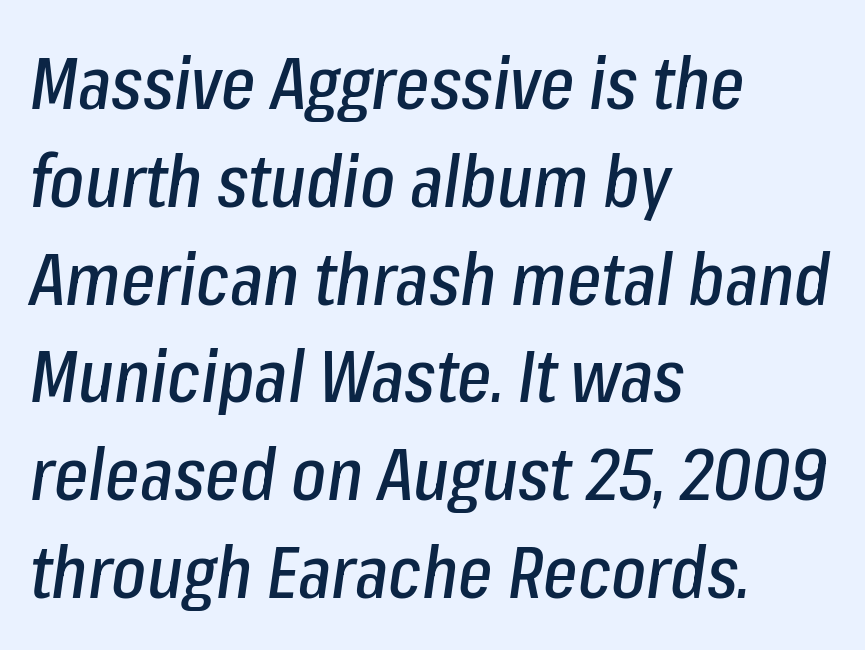
The face used here is proportionally spaced, like ordinary book or web type. A clean baseline with only descenders dipping below it. Leftover space on each line is placed entirely after the last word. Is there much room between lines? A standard amount, neither cramped nor airy.
